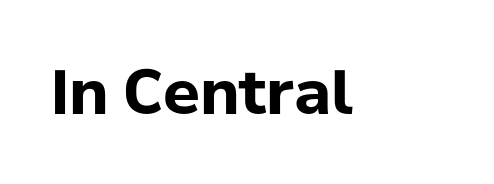
Q: Is the text bold? A: Yes.
Q: Is the text italic (slanted)? A: No, it is upright.
Q: Is the typeface a serif or a sans-serif typeface? A: Sans-serif.
Q: Is the text underlined? A: No.
Q: Is the spacing between letters normal or unusually wide? A: Normal.
Q: Width (condensed, normal, or wide)? A: Normal.
Q: Stroke contrast? A: Low.
Q: x-height? A: Medium.
Q: Monospaced? A: No.
